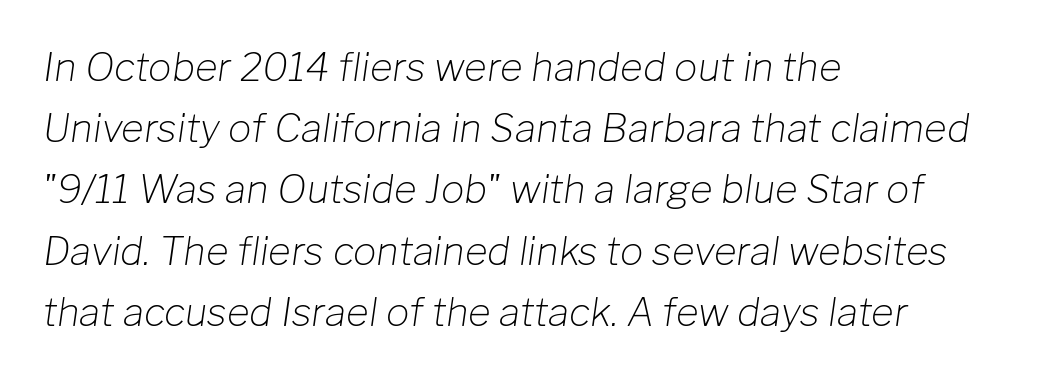
Observe the lean: these are italic letterforms. The paragraph shown leans on its left margin. Here the designer chose a conventional face with non-uniform glyph widths. Nobody touched the tracking dial on this one. This sample keeps an unexceptional amount of space between lines. The strip under each line holds only bare page.
